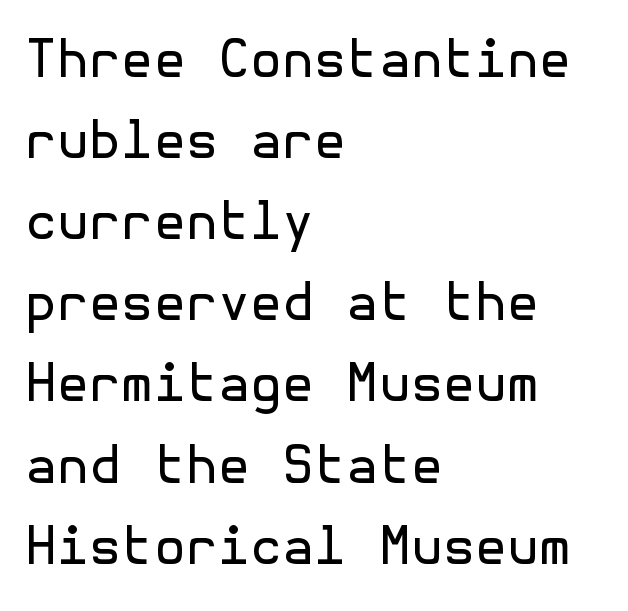
Q: Is the text bold? A: No.
Q: Is the text italic (slanted)? A: No, it is upright.
Q: Is the typeface a serif or a sans-serif typeface? A: Sans-serif.
Q: Is the text underlined? A: No.
Q: How is the paragraph aligned? A: Left-aligned.
Q: Is the spacing between letters normal or unusually wide? A: Normal.
Q: Is the spacing between lines tight, normal or loose? A: Normal.
Q: Width (condensed, normal, or wide)? A: Normal.
Q: x-height? A: Medium.
